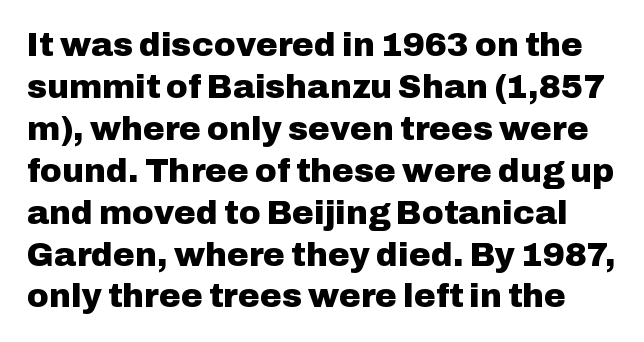
{"serif": "no", "italic": "no", "bold": "yes", "weight": "heavy", "width": "normal", "stroke_contrast": "low", "x_height": "medium", "monospaced": "no", "underline": "no", "line_spacing": "normal", "line_spacing_ratio": 1.27, "letter_spacing": "normal", "letter_spacing_em": 0.0, "glyph_px": 33}
